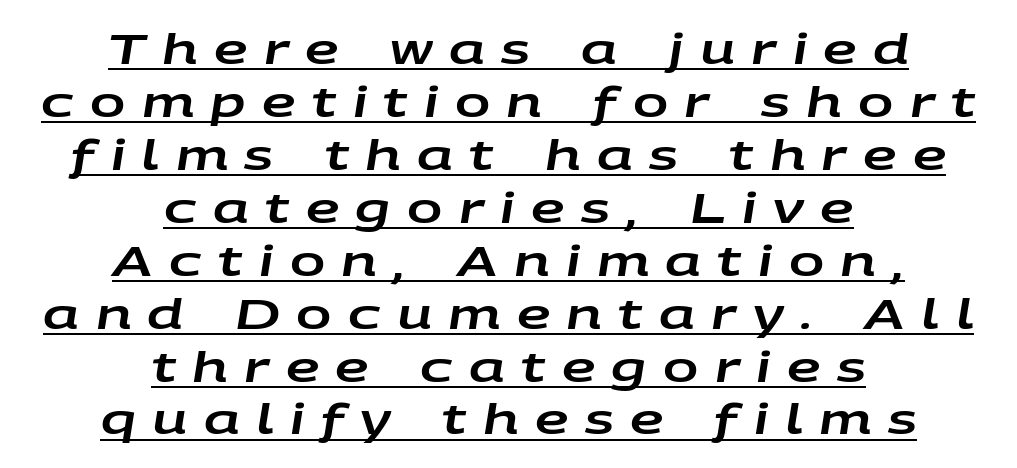
{"italic": "yes", "lean": "right", "slant_degrees": 9, "width": "wide", "stroke_contrast": "low", "x_height": "large", "monospaced": "no", "underline": "yes", "align": "center", "line_spacing": "normal", "line_spacing_ratio": 1.26, "letter_spacing": "wide", "letter_spacing_em": 0.39, "glyph_px": 42}
